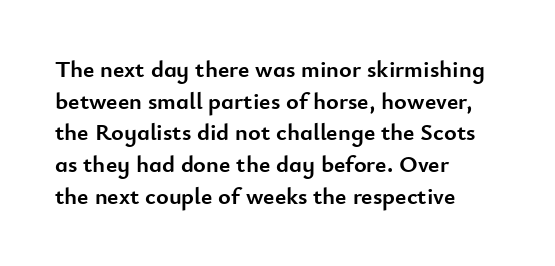
{"italic": "no", "bold": "yes", "underline": "no", "align": "left", "line_spacing": "normal", "line_spacing_ratio": 1.32, "letter_spacing": "normal", "letter_spacing_em": 0.0, "glyph_px": 24}
